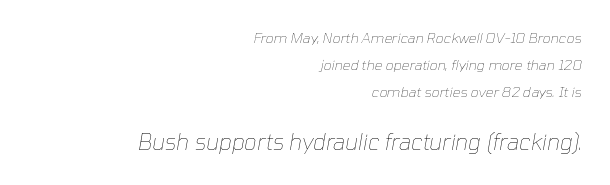
Underline: absent. The passage shown begins with its smaller block and ends with its larger one. Compared with ordinary roman type, these characters are visibly tilted. Stroke mass is kept to a normal reading level or below.
